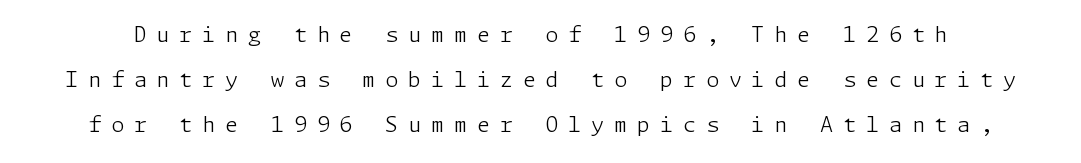
Letters have the restrained weight of plain body copy at most. Unmarked baselines from the first word to the last. What stands out about the letter spacing? Its width — letters are far apart. This is roman type, the default non-slanted kind.
